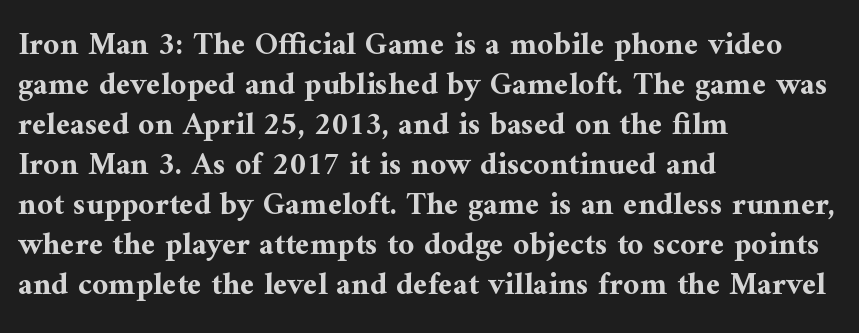
Q: Is the text bold? A: Yes.
Q: Is the text italic (slanted)? A: No, it is upright.
Q: Is the typeface a serif or a sans-serif typeface? A: Serif.
Q: Is the text underlined? A: No.
Q: How is the paragraph aligned? A: Left-aligned.
Q: Is the spacing between letters normal or unusually wide? A: Normal.
Q: Is the spacing between lines tight, normal or loose? A: Normal.
Q: Width (condensed, normal, or wide)? A: Normal.
Q: Stroke contrast? A: Medium.
Q: x-height? A: Medium.
Q: Monospaced? A: No.
